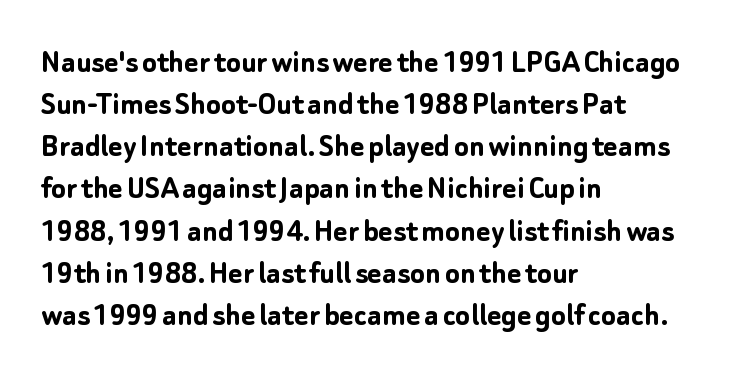
Do the letters lean? They stand straight. Caption: bold face, heavy strokes. These lines stack with their left ends in a neat column. Just letters on the line, the space beneath them empty.
